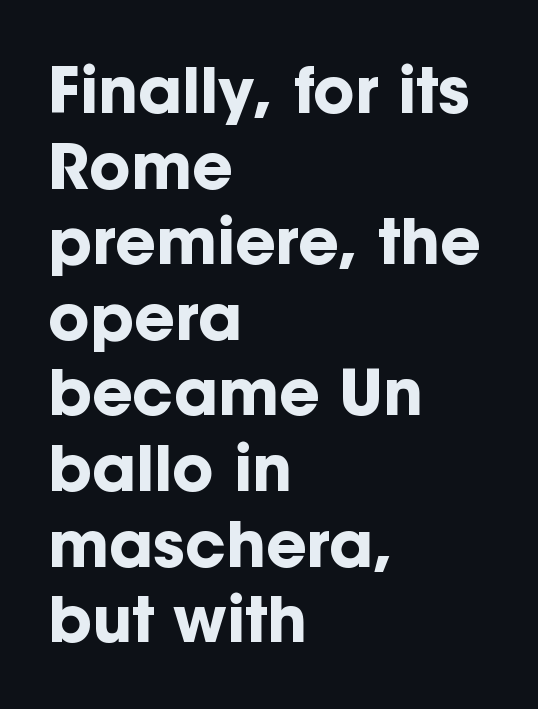
Layout note: lines flush left. The face used here is rendered with its standard letterfit. This sample has the flowing, uneven cadence of proportional lettering. Check under the words: just untouched page. Does the lettering tilt? It doesn't — this is upright. The passage shown is emphatically bold.
